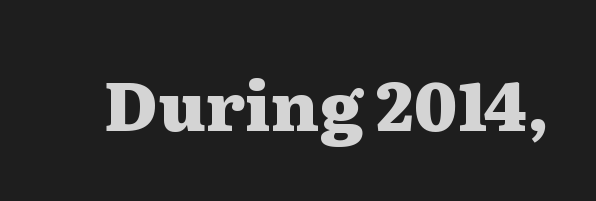
The image shows 68 px heavy, wide serif type, upright; set normal letter spacing, not underlined; medium stroke contrast and a medium x-height.
